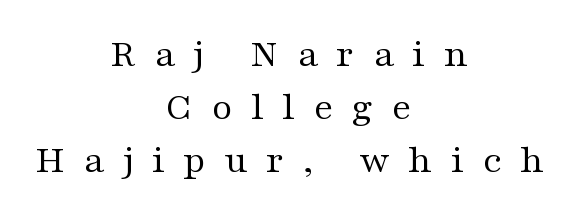
{"serif": "yes", "italic": "no", "bold": "no", "weight": "regular", "width": "wide", "stroke_contrast": "medium", "x_height": "medium", "monospaced": "no", "underline": "no", "align": "center", "line_spacing": "normal", "line_spacing_ratio": 1.32, "letter_spacing": "wide", "letter_spacing_em": 0.46, "glyph_px": 40}
